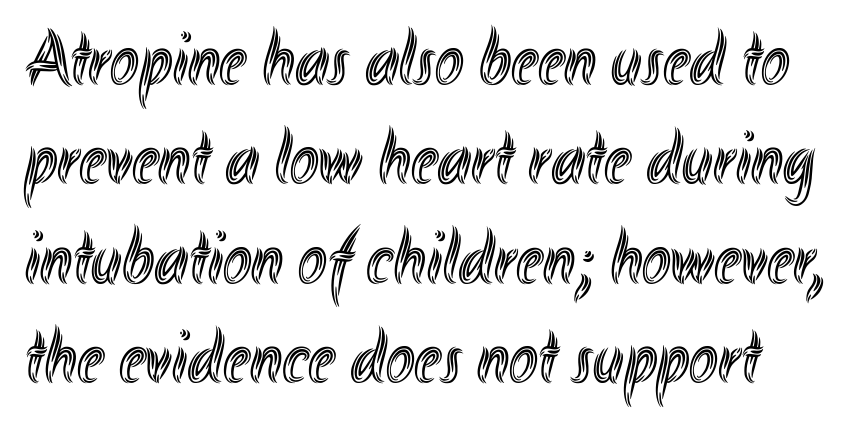
{"width": "condensed", "x_height": "small", "monospaced": "no", "underline": "no", "line_spacing": "normal", "line_spacing_ratio": 1.29, "letter_spacing": "normal", "letter_spacing_em": 0.0, "glyph_px": 77}
